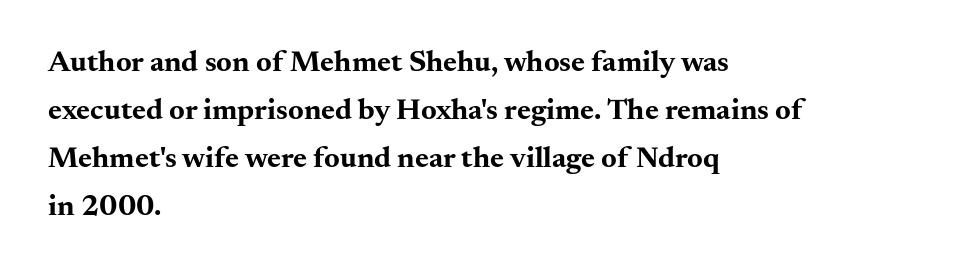
The image shows 30 px bold, wide serif type, upright; set left-aligned, normal line spacing (1.6x), normal letter spacing, not underlined; medium stroke contrast and a small x-height.
